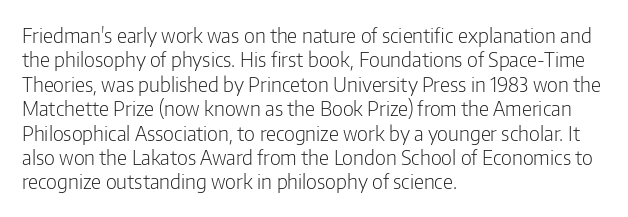
These lines keep a tight, regular rhythm from letter to letter. In CSS terms this would be text-align: left. Weight: in the light-to-regular range. This is roman type, the default non-slanted kind. Decoration check: the copy has no underline.
